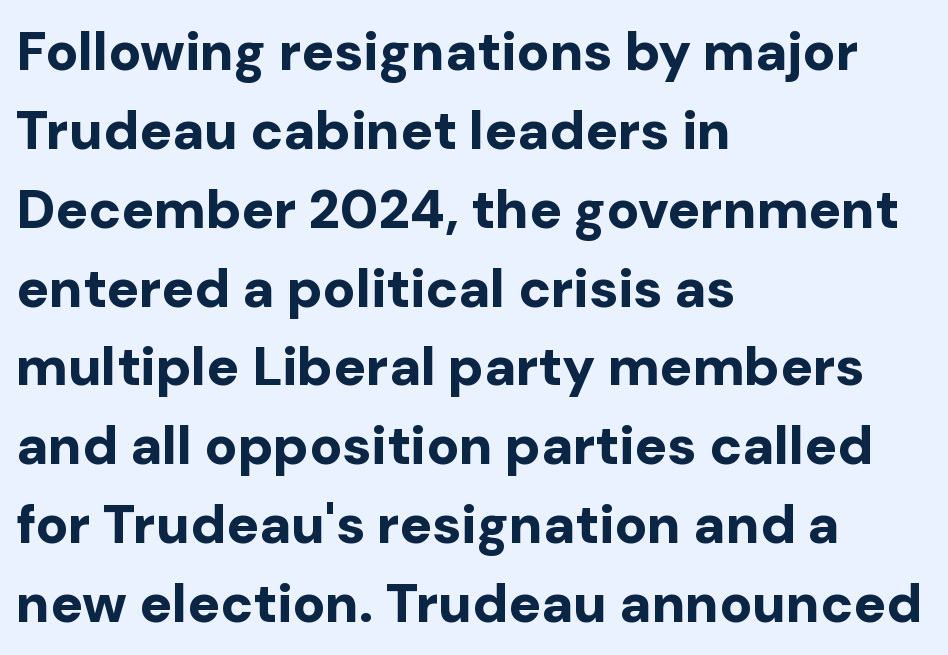
The image shows 54 px bold sans-serif type, upright; set left-aligned, normal line spacing (1.46x), normal letter spacing, not underlined; low stroke contrast and a medium x-height.
